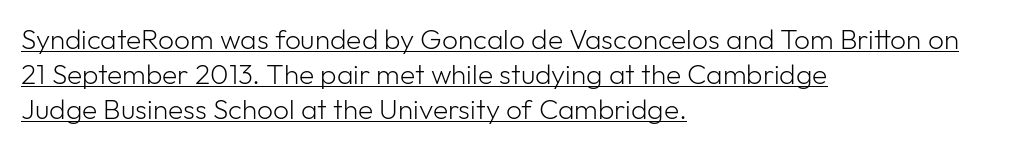
Q: Is the text bold? A: No.
Q: Is the text italic (slanted)? A: No, it is upright.
Q: Is the typeface a serif or a sans-serif typeface? A: Sans-serif.
Q: Is the text underlined? A: Yes.
Q: How is the paragraph aligned? A: Left-aligned.
Q: Is the spacing between letters normal or unusually wide? A: Normal.
Q: Is the spacing between lines tight, normal or loose? A: Normal.
Q: Width (condensed, normal, or wide)? A: Normal.
Q: Stroke contrast? A: Low.
Q: x-height? A: Medium.
Q: Monospaced? A: No.
